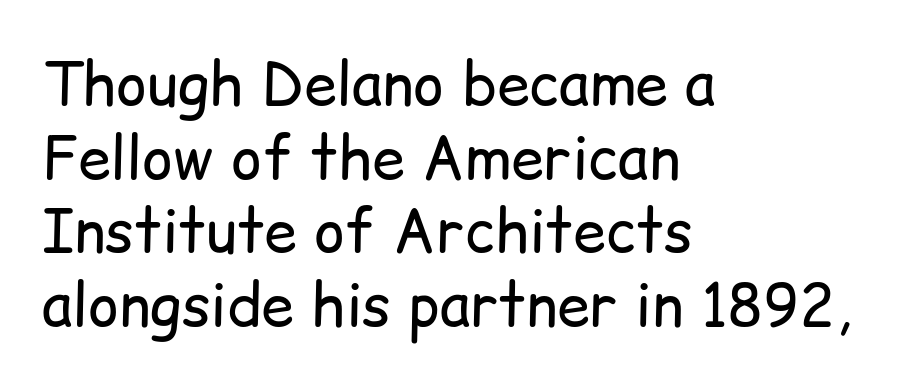
The image shows 59 px regular-weight sans-serif type, upright; set left-aligned, normal line spacing (1.25x), normal letter spacing, not underlined; low stroke contrast and a medium x-height.
